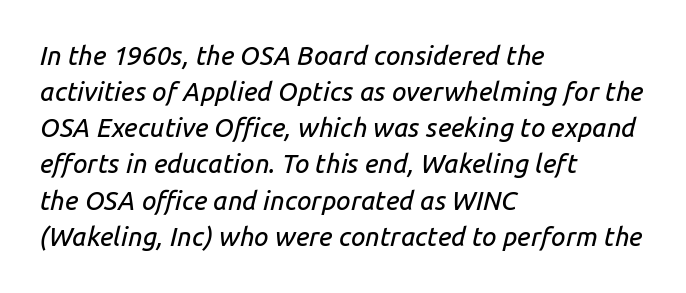
{"italic": "yes", "lean": "right", "slant_degrees": 14, "underline": "no", "align": "left", "line_spacing": "normal", "line_spacing_ratio": 1.39, "letter_spacing": "normal", "letter_spacing_em": 0.0, "glyph_px": 26}
